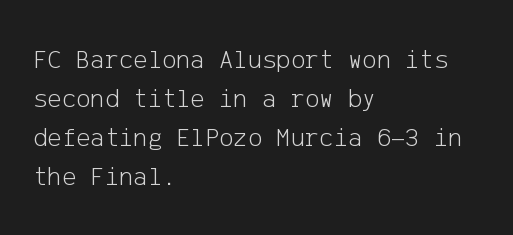
Q: Is the text bold? A: No.
Q: Is the text italic (slanted)? A: No, it is upright.
Q: Is the text underlined? A: No.
Q: How is the paragraph aligned? A: Left-aligned.
Q: Is the spacing between letters normal or unusually wide? A: Normal.
Q: Is the spacing between lines tight, normal or loose? A: Normal.
